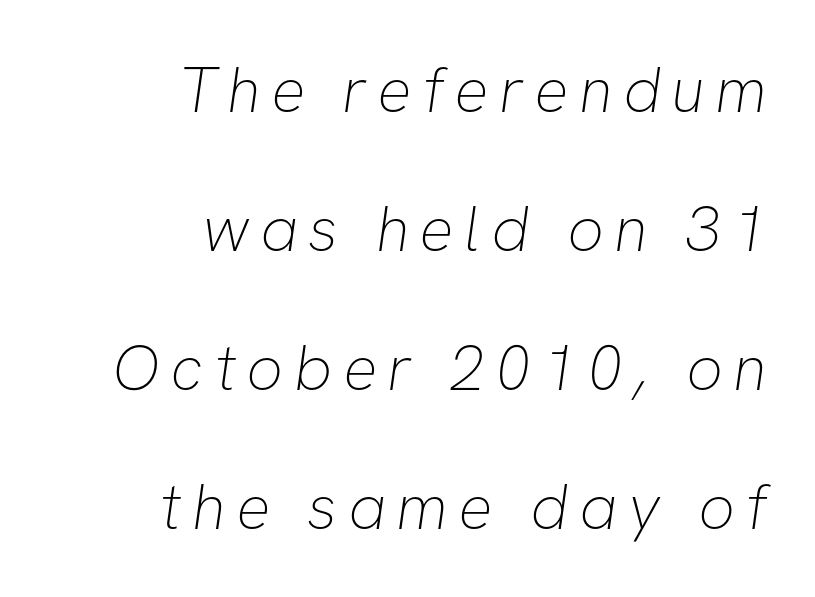
The image shows 64 px thin sans-serif type; set right-aligned, loose line spacing (2.17x), not underlined; low stroke contrast and a medium x-height.
